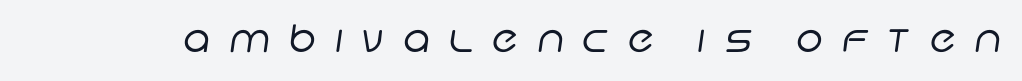
Q: Is the text bold? A: No.
Q: Is the typeface a serif or a sans-serif typeface? A: Sans-serif.
Q: Is the text underlined? A: No.
Q: Is the spacing between letters normal or unusually wide? A: Unusually wide.
Q: Width (condensed, normal, or wide)? A: Normal.
Q: Stroke contrast? A: Low.
Q: x-height? A: Large.
Q: Monospaced? A: No.
